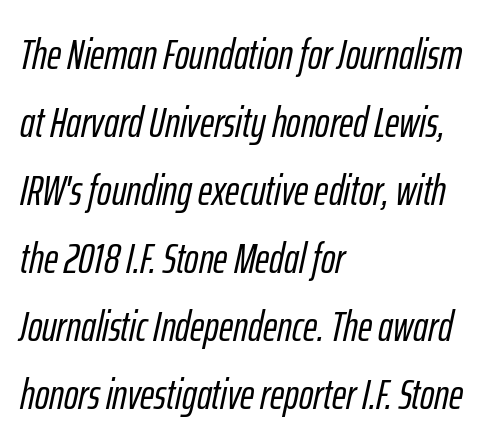
Q: Is the text italic (slanted)? A: Yes, it leans right by about 12 degrees.
Q: Is the text underlined? A: No.
Q: How is the paragraph aligned? A: Left-aligned.
Q: Is the spacing between letters normal or unusually wide? A: Normal.
Q: Is the spacing between lines tight, normal or loose? A: Normal.
Q: Width (condensed, normal, or wide)? A: Condensed.
Q: Stroke contrast? A: Low.
Q: x-height? A: Medium.
Q: Monospaced? A: No.
